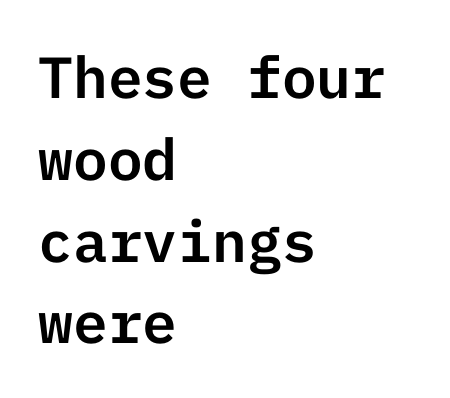
The face used here is a sans, in the tradition of grotesques and geometrics. Leading matches the norm, producing a regular column. This rendering features lettering with no underline. Does extra space separate the letters? No, they use regular spacing.
